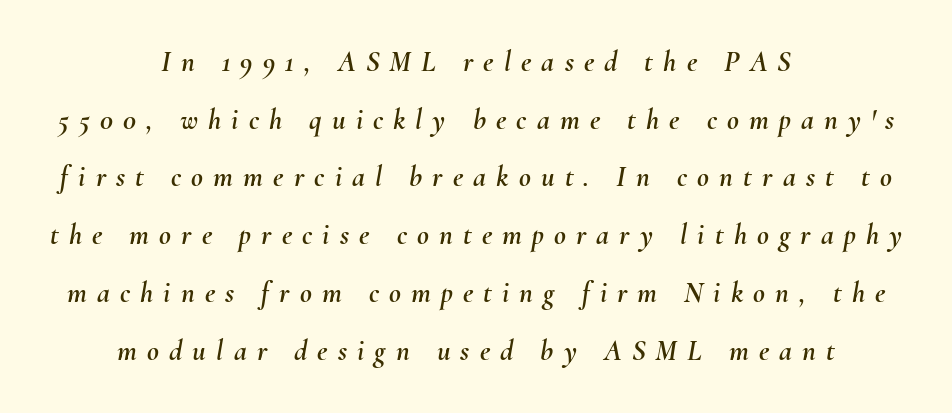
{"italic": "yes", "lean": "right", "slant_degrees": 10, "width": "normal", "stroke_contrast": "medium", "x_height": "small", "monospaced": "no", "underline": "no", "align": "center", "line_spacing": "loose", "line_spacing_ratio": 1.99, "letter_spacing": "wide", "letter_spacing_em": 0.35, "glyph_px": 29}
